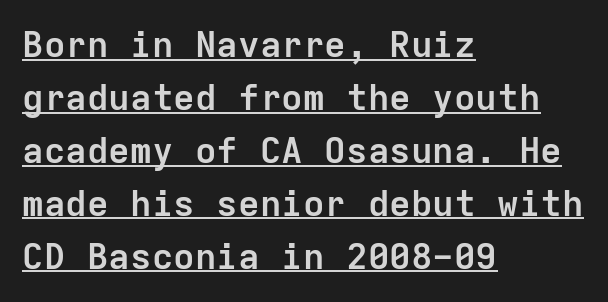
{"serif": "no", "italic": "no", "bold": "yes", "weight": "semibold", "width": "normal", "stroke_contrast": "low", "x_height": "medium", "monospaced": "yes", "underline": "yes", "align": "left", "line_spacing": "normal", "line_spacing_ratio": 1.47, "letter_spacing": "normal", "letter_spacing_em": 0.0, "glyph_px": 36}
